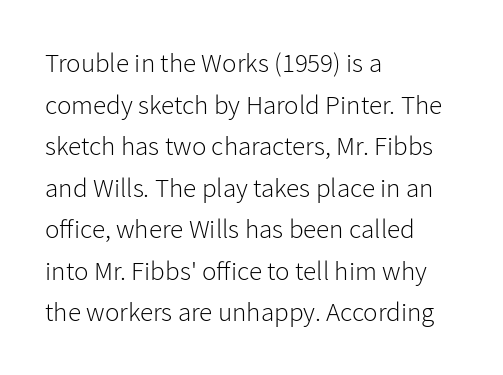
{"italic": "no", "bold": "no", "underline": "no", "align": "left", "line_spacing": "normal", "line_spacing_ratio": 1.54, "letter_spacing": "normal", "letter_spacing_em": 0.0, "glyph_px": 27}
